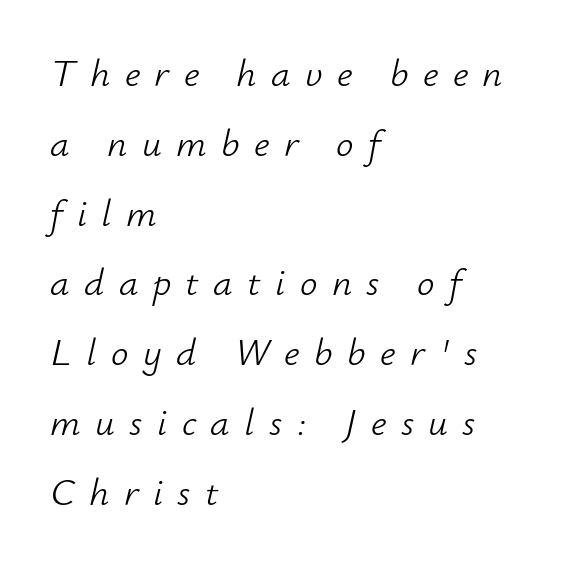
{"italic": "yes", "lean": "right", "slant_degrees": 12, "bold": "no", "weight": "light", "width": "normal", "stroke_contrast": "low", "x_height": "small", "monospaced": "no", "underline": "no", "align": "left", "line_spacing_ratio": 1.79, "letter_spacing": "wide", "letter_spacing_em": 0.37, "glyph_px": 39}
